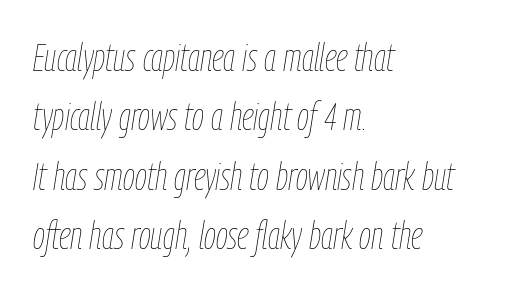
This sample has the flowing, uneven cadence of proportional lettering. The letters sit at their default tracking, neither squeezed nor spread. If you drew a ruler down the left edge, every line would touch it. Horizontal bands of white between lines are of average thickness. Counters stay open thanks to moderate or lighter strokes.
